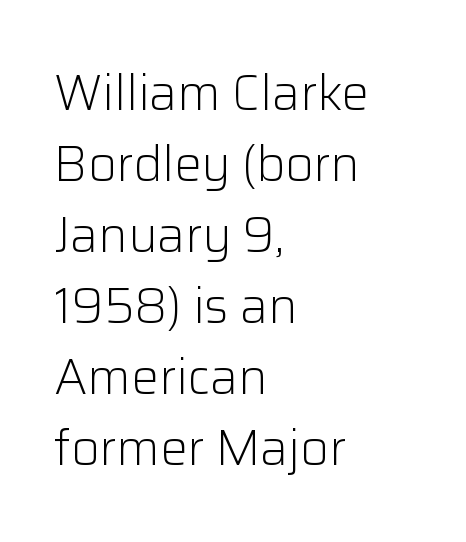
{"serif": "no", "italic": "no", "bold": "no", "weight": "light", "width": "normal", "stroke_contrast": "low", "x_height": "medium", "monospaced": "no", "underline": "no", "align": "left", "line_spacing": "normal", "line_spacing_ratio": 1.45, "letter_spacing": "normal", "letter_spacing_em": 0.0, "glyph_px": 49}
